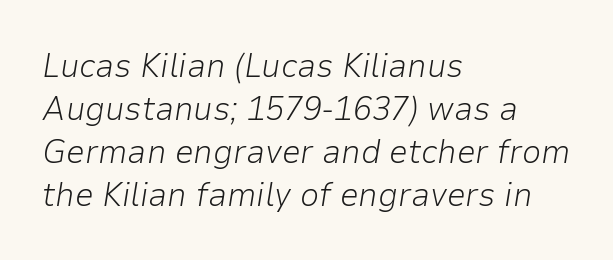
Q: Is the text bold? A: No.
Q: Is the text italic (slanted)? A: Yes, it leans right by about 9 degrees.
Q: Is the text underlined? A: No.
Q: How is the paragraph aligned? A: Left-aligned.
Q: Is the spacing between letters normal or unusually wide? A: Normal.
Q: Is the spacing between lines tight, normal or loose? A: Normal.
Q: Width (condensed, normal, or wide)? A: Normal.
Q: Stroke contrast? A: Low.
Q: x-height? A: Medium.
Q: Monospaced? A: No.
